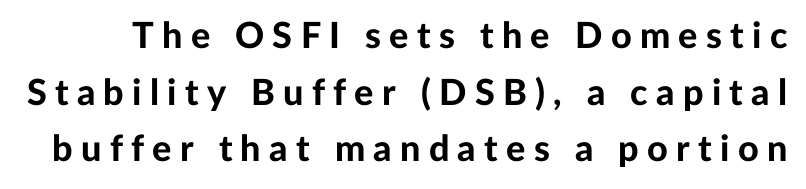
The space between consecutive lines is moderate. Ordinary non-slanted type is in use. The type is letterspaced generously, with wide tracking. Descenders hang freely into open space. The rendering uses a bold face; every stroke is thick and dark. To sum up the face: it is a sans, with no serifs.
